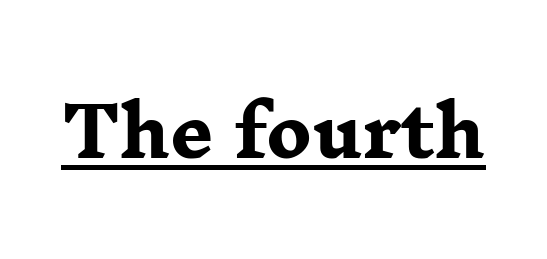
A typesetter would call this proportional, since set widths differ per character. You can see a thin bar hugging the bottom of the glyphs. This sample uses a serif face. This rendering leaves character spacing at its baseline value.
